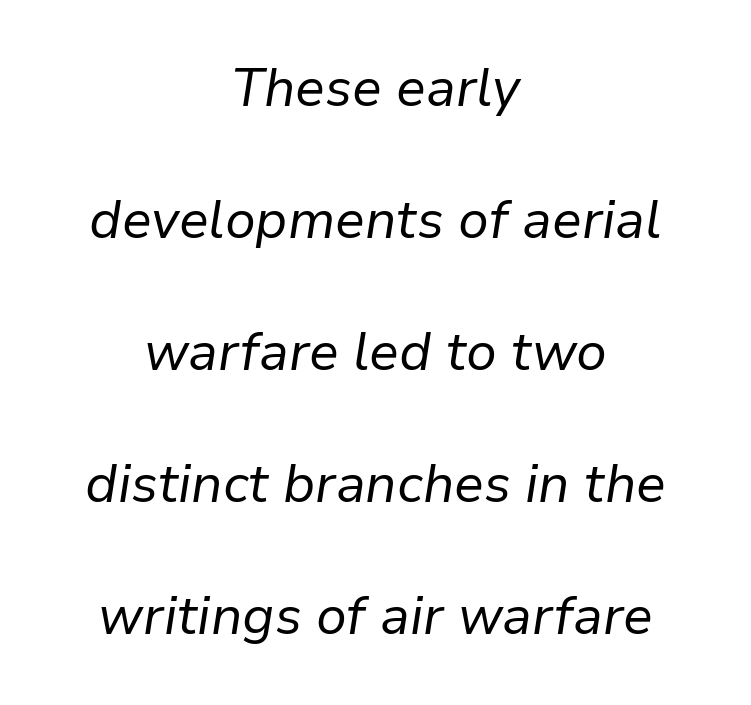
Note the varied advance widths — an 'i' is clearly narrower than an 'm'. Leftover space on each line is divided equally before and after the words. Unbolded letterforms with no extra heft. Looking at the ascenders, they clearly lean.
